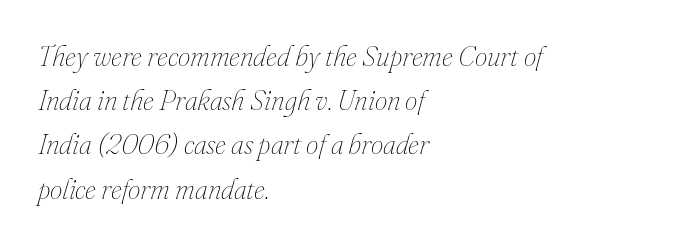
The image shows 28 px thin type, italic (leaning right); set left-aligned, normal line spacing (1.58x), normal letter spacing, not underlined; medium stroke contrast and a small x-height.
